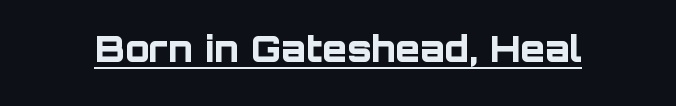
These lines were composed using upright roman letters. Do the characters align in a grid? No, the font is proportional. I'd call this a sans setting — the letters go barefoot. Compared with typical body copy, the letter spacing here is the same. Thick stems and heavy bowls — unmistakably bold. The typesetter has applied underlining to the passage shown.
